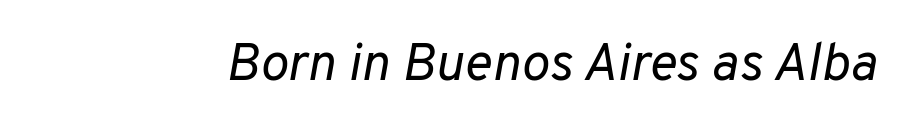
Q: Is the text bold? A: No.
Q: Is the text italic (slanted)? A: Yes, it leans right by about 10 degrees.
Q: Is the text underlined? A: No.
Q: Is the spacing between letters normal or unusually wide? A: Normal.
Q: Width (condensed, normal, or wide)? A: Normal.
Q: Stroke contrast? A: Low.
Q: x-height? A: Medium.
Q: Monospaced? A: No.
